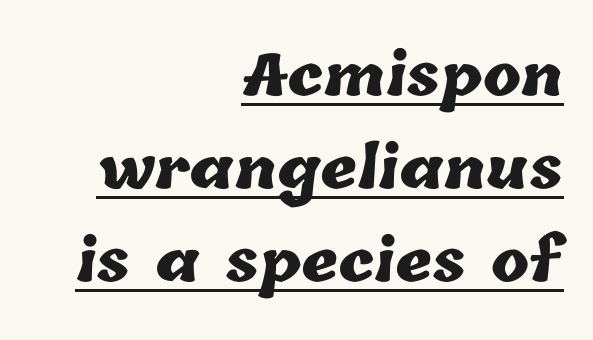
Whoever set this chose a conventional vertical rhythm. Chunky letters — that's bold for sure. The type is set solid horizontally, with unmodified tracking. The setting favours the right margin, as signatures and pull-quotes sometimes do. The passage shown is underscored from start to finish.
